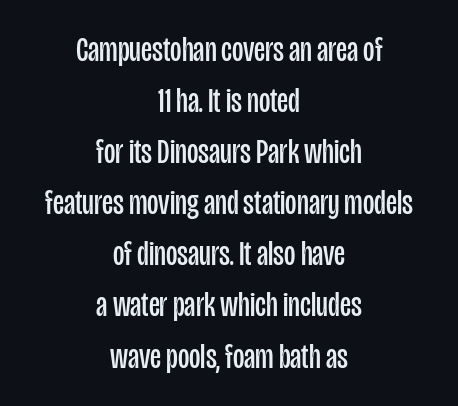
Q: Is the text bold? A: No.
Q: Is the text italic (slanted)? A: No, it is upright.
Q: Is the typeface a serif or a sans-serif typeface? A: Sans-serif.
Q: Is the text underlined? A: No.
Q: How is the paragraph aligned? A: Centered.
Q: Is the spacing between letters normal or unusually wide? A: Normal.
Q: Is the spacing between lines tight, normal or loose? A: Normal.
Q: Width (condensed, normal, or wide)? A: Condensed.
Q: Stroke contrast? A: Low.
Q: x-height? A: Large.
Q: Monospaced? A: No.
